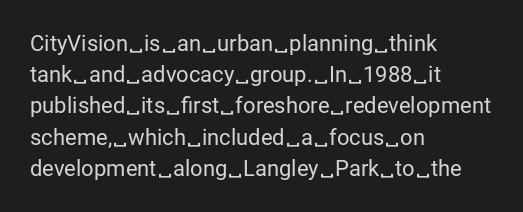
The image shows 22 px text type, upright; set left-aligned, normal line spacing (1.42x), normal letter spacing, not underlined.
